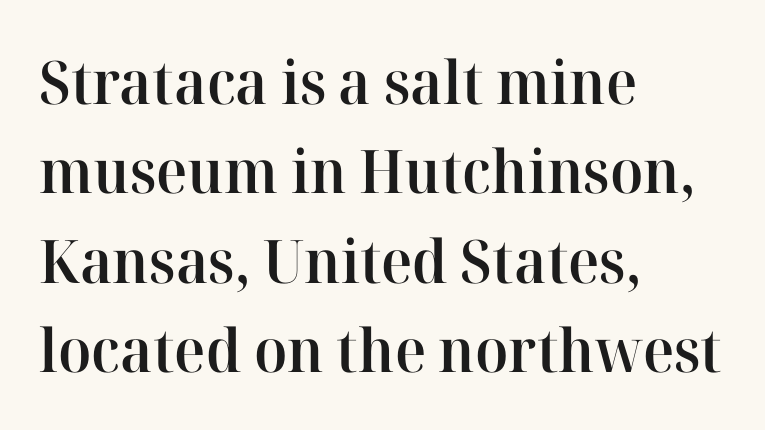
{"serif": "yes", "italic": "no", "bold": "semi", "weight": "semibold", "width": "normal", "stroke_contrast": "high", "x_height": "medium", "monospaced": "no", "underline": "no", "align": "left", "line_spacing": "normal", "line_spacing_ratio": 1.49, "letter_spacing": "normal", "letter_spacing_em": 0.0, "glyph_px": 60}
